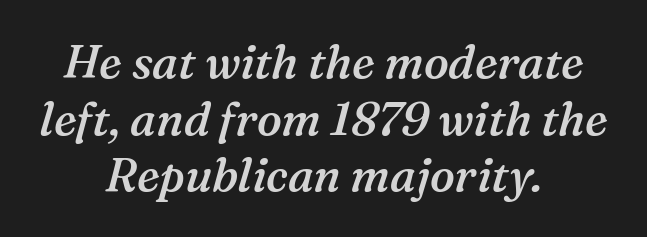
This is the in-between weight designers call semibold or demi. The glyphs look as if they've been sheared to an angle. Is this a sans? No — the strokes have serifs. The space directly below the letters is spotless. Tracking value appears to be zero — textbook default spacing. The paragraph has two soft edges and a firm central axis.
